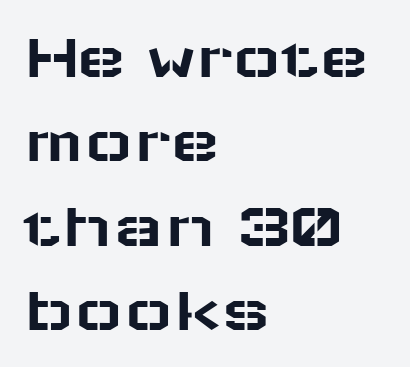
The image shows 66 px wide sans-serif type, upright; set left-aligned, normal line spacing (1.28x), normal letter spacing, not underlined; low stroke contrast and a medium x-height.
